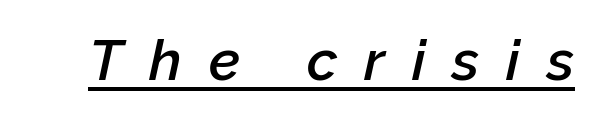
Caption: lettering with a line underneath. As a designer I'd log this as weight 600, semibold. Each word looks stretched out because of the extra space between its letters. This sample has the flowing, uneven cadence of proportional lettering. The passage shown leans; its letterforms are oblique.
